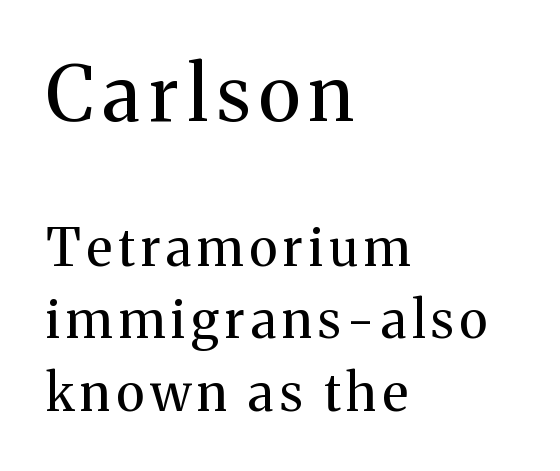
The image shows 76 px regular-weight serif type, upright; set left-aligned, normal line spacing (1.42x), not underlined; the first (top) block is 1.49x larger; medium stroke contrast and a medium x-height.
